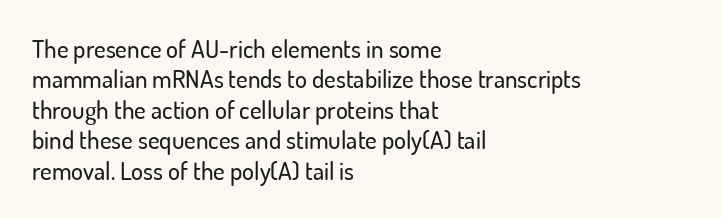
{"italic": "no", "underline": "no", "align": "left", "line_spacing_ratio": 1.22, "letter_spacing": "normal", "letter_spacing_em": 0.0, "glyph_px": 25}
